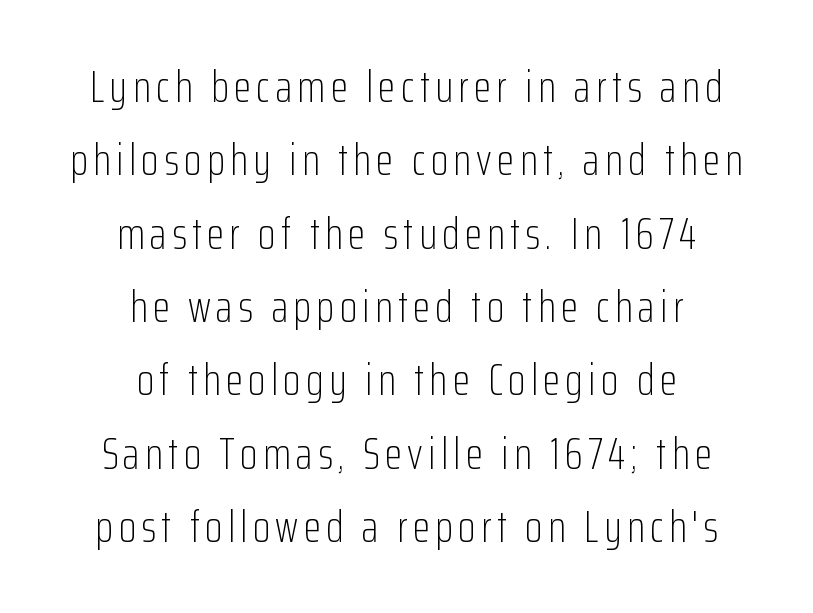
This is the regular roman posture of the typeface. Bold? No — there's no thickening of the strokes. This sample uses a sans-serif face. Typeset on center — no edge is straight. The passage shown is typed in a proportional face where columns would drift.
